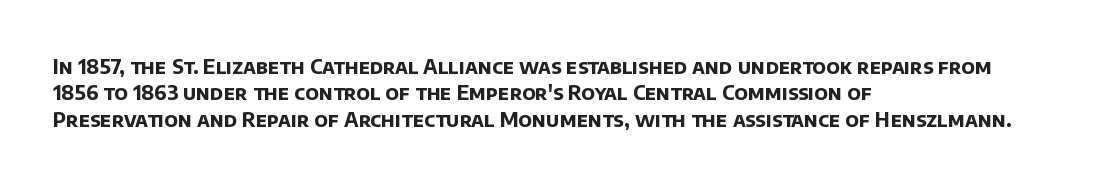
Honestly, there is no underline to notice here at all. Line spacing here is normal. The rendering anchors every line to the left-hand side. What stands out about the letter spacing? Nothing — it is the standard amount. As a designer I'd log this as weight 700, bold.
